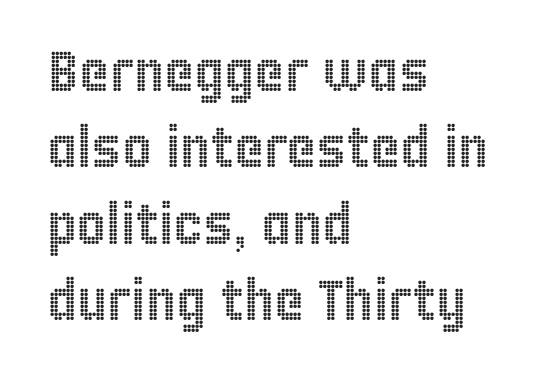
{"italic": "no", "width": "condensed", "x_height": "large", "monospaced": "no", "underline": "no", "align": "left", "line_spacing": "normal", "line_spacing_ratio": 1.34, "letter_spacing": "normal", "letter_spacing_em": 0.0, "glyph_px": 57}
